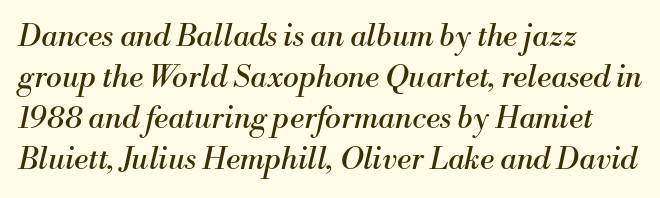
The image shows 30 px regular-weight serif type, italic (leaning right); set left-aligned, normal line spacing (1.37x), normal letter spacing, not underlined; medium stroke contrast and a small x-height.
